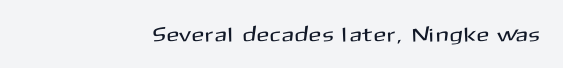
Q: Is the text italic (slanted)? A: No, it is upright.
Q: Is the text underlined? A: No.
Q: How is the paragraph aligned? A: Right-aligned.
